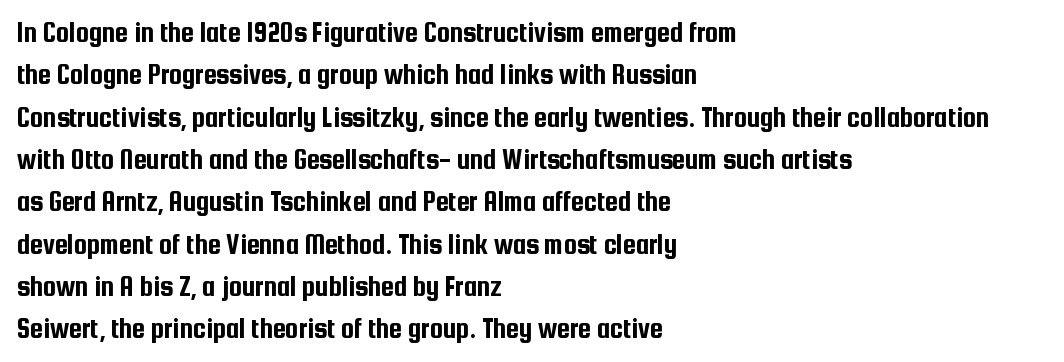
The image shows 29 px condensed sans-serif type, upright; set left-aligned, normal line spacing (1.46x), normal letter spacing, not underlined; low stroke contrast and a medium x-height.
